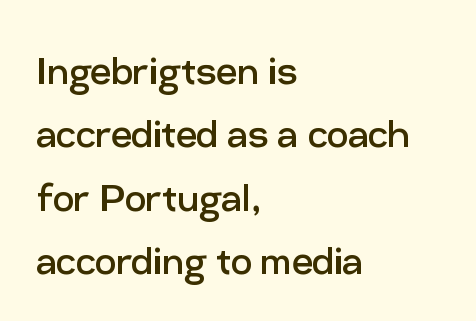
Any mark beneath the type? The region is blank. All the whitespace from short lines collects on the right. The rendering keeps characters at their native spacing. In terms of leading, this rendering sits right in the middle. Letterform terminals end flat and unadorned throughout the passage.
